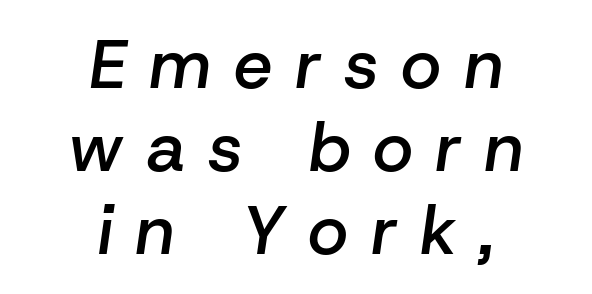
{"italic": "yes", "lean": "right", "slant_degrees": 8, "bold": "semi", "weight": "semibold", "width": "normal", "stroke_contrast": "low", "x_height": "medium", "monospaced": "no", "underline": "no", "align": "center", "line_spacing_ratio": 1.2, "letter_spacing": "wide", "letter_spacing_em": 0.33, "glyph_px": 69}
